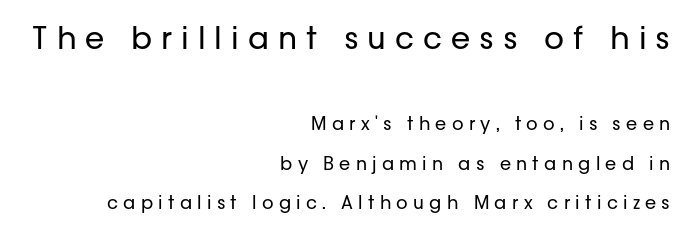
The image shows 31 px regular-weight sans-serif type, upright; set right-aligned, loose line spacing (2.18x), unusually wide letter spacing (+0.29 em), not underlined; the first (top) block is 1.72x larger; low stroke contrast and a medium x-height.
